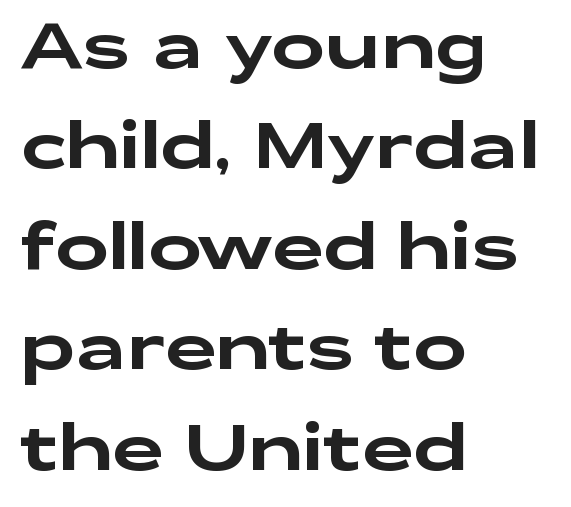
The image shows 64 px wide sans-serif type, upright; set left-aligned, normal line spacing (1.57x), normal letter spacing, not underlined; low stroke contrast and a medium x-height.
